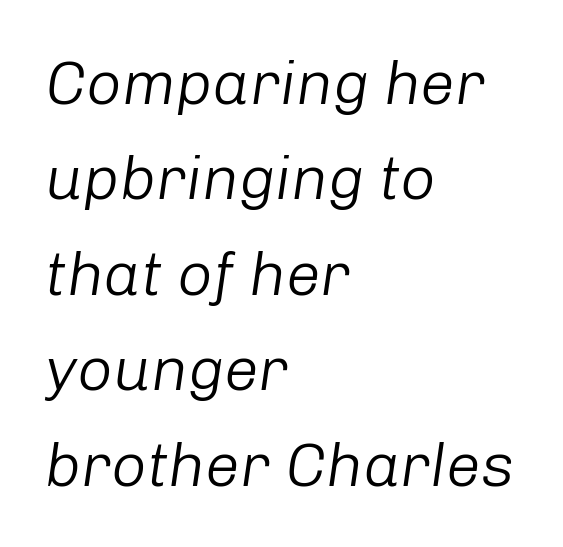
Q: Is the text bold? A: No.
Q: Is the text italic (slanted)? A: Yes, it leans right by about 8 degrees.
Q: Is the text underlined? A: No.
Q: How is the paragraph aligned? A: Left-aligned.
Q: Is the spacing between letters normal or unusually wide? A: Normal.
Q: Is the spacing between lines tight, normal or loose? A: Normal.
Q: Width (condensed, normal, or wide)? A: Normal.
Q: Stroke contrast? A: Low.
Q: x-height? A: Medium.
Q: Monospaced? A: No.
